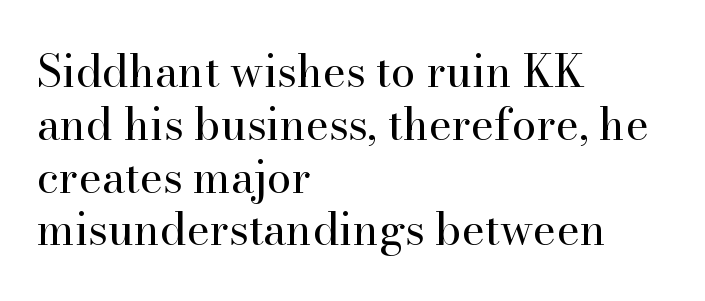
The font is comparable to plain body text, perhaps lighter. Ascenders rise straight up at ninety degrees. The strip under each line holds only bare page. Is this a fixed-width face? No — the glyphs have proportional, varying widths. Casual observation: everything's shoved over to the left. Typographically, this falls in the serif category.
